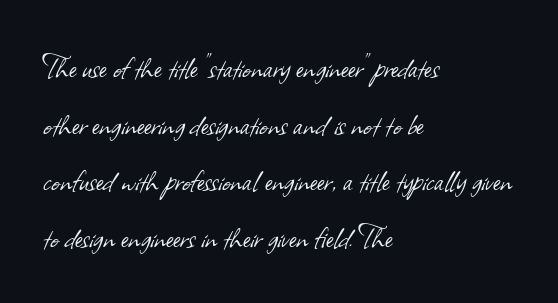
Here the designer chose a conventional face with non-uniform glyph widths. Look at the tracking — it's just the regular setting, nothing added. Quick note: underline off. Reading down the block, your eye returns to a fixed left position each line. If you measured baseline to baseline, you'd find a middling distance. The font is comparable to plain body text, perhaps lighter.
